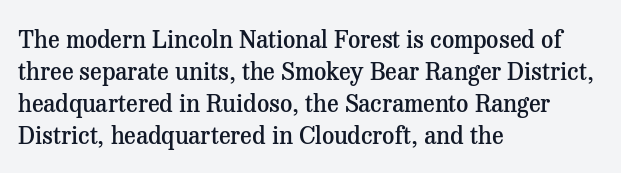
The image shows 24 px text type, upright; set left-aligned, normal line spacing (1.33x), normal letter spacing, not underlined.
